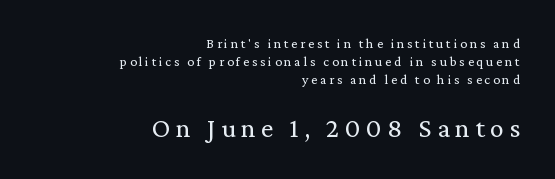
Q: Is the text bold? A: No.
Q: Is the text italic (slanted)? A: No, it is upright.
Q: Is the typeface a serif or a sans-serif typeface? A: Serif.
Q: Is the text underlined? A: No.
Q: How is the paragraph aligned? A: Right-aligned.
Q: Is the spacing between lines tight, normal or loose? A: Normal.
Q: Which block of text is set in a larger size, the first (top) or the second (bottom)? A: The second (bottom) one.
Q: Width (condensed, normal, or wide)? A: Normal.
Q: Stroke contrast? A: Medium.
Q: x-height? A: Medium.
Q: Monospaced? A: No.
